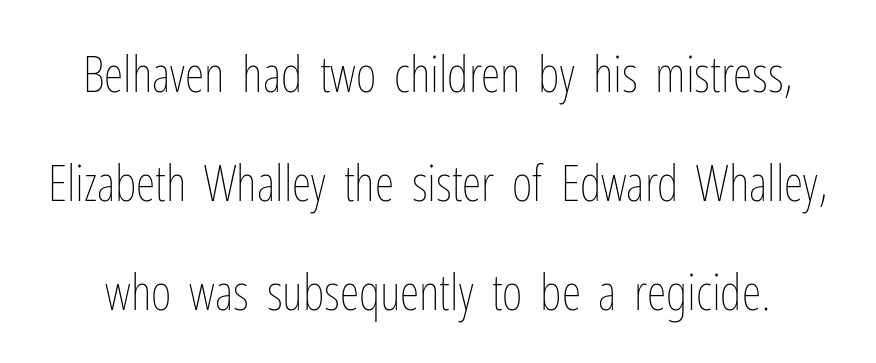
Q: Is the text bold? A: No.
Q: Is the text italic (slanted)? A: No, it is upright.
Q: Is the text underlined? A: No.
Q: Is the spacing between letters normal or unusually wide? A: Normal.
Q: Is the spacing between lines tight, normal or loose? A: Loose.
Q: Width (condensed, normal, or wide)? A: Condensed.
Q: Stroke contrast? A: Low.
Q: x-height? A: Medium.
Q: Monospaced? A: No.
